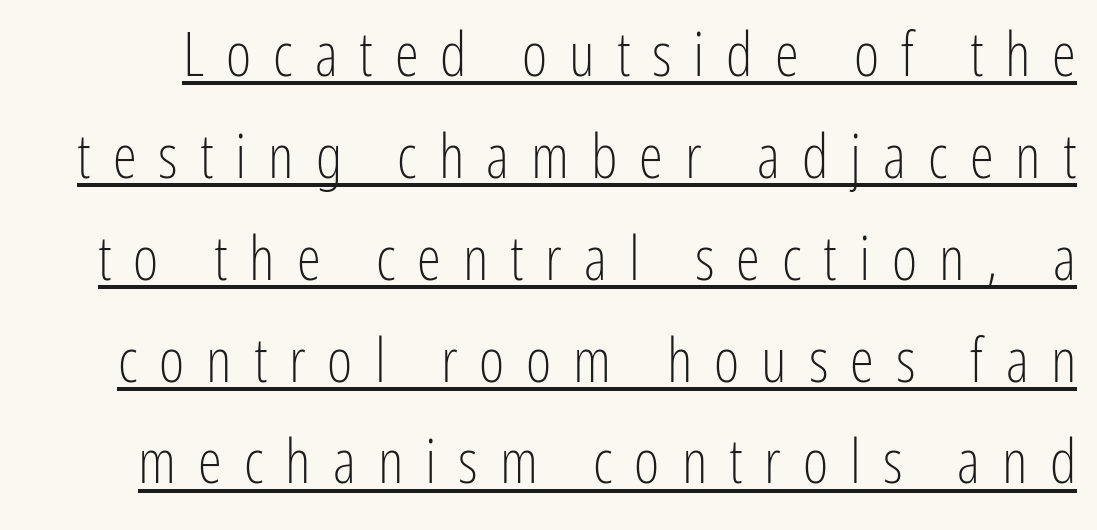
The image shows 61 px light, condensed sans-serif type, upright; set normal line spacing (1.67x), unusually wide letter spacing (+0.36 em), underlined; low stroke contrast and a medium x-height.
